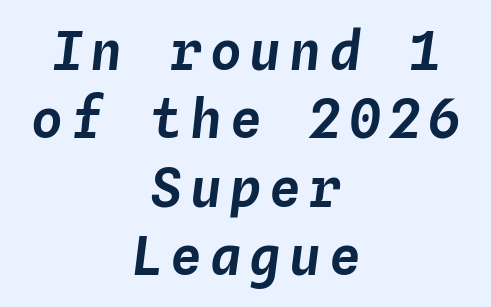
{"italic": "yes", "lean": "right", "slant_degrees": 4, "width": "normal", "stroke_contrast": "low", "x_height": "medium", "monospaced": "yes", "underline": "no", "align": "center", "line_spacing": "normal", "line_spacing_ratio": 1.29, "glyph_px": 53}
